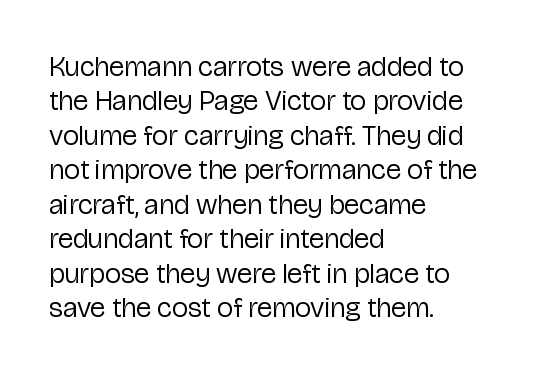
{"serif": "no", "italic": "no", "bold": "no", "weight": "regular", "width": "normal", "stroke_contrast": "low", "x_height": "medium", "monospaced": "no", "underline": "no", "align": "left", "line_spacing_ratio": 1.23, "letter_spacing": "normal", "letter_spacing_em": 0.0, "glyph_px": 28}
